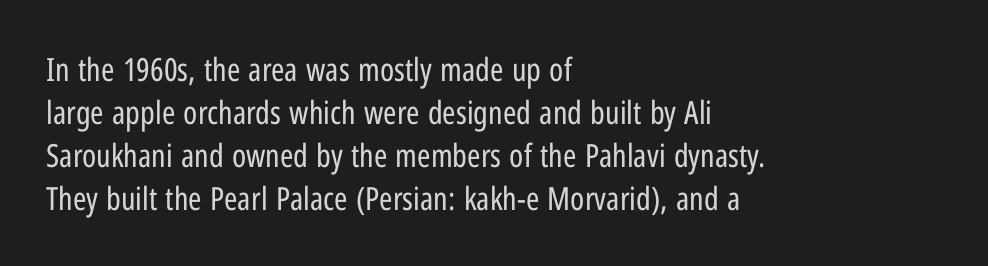
The image shows 32 px regular-weight, condensed sans-serif type, upright; set left-aligned, normal line spacing (1.34x), normal letter spacing, not underlined; low stroke contrast and a medium x-height.
